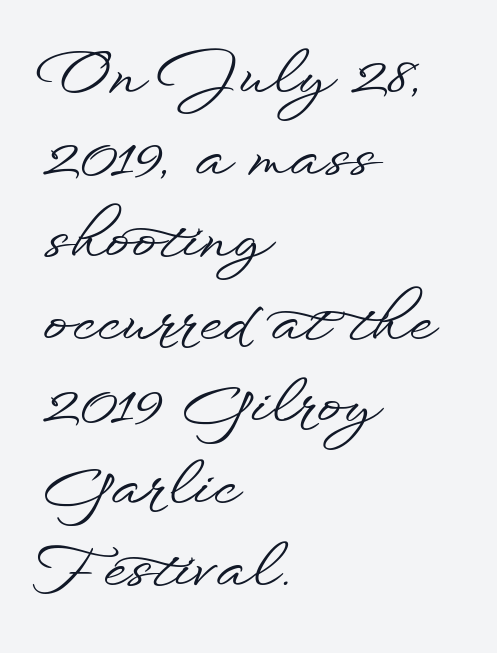
This sample has the flowing, uneven cadence of proportional lettering. The type is set solid horizontally, with unmodified tracking. Honestly, there is no underline to notice here at all. Examine the stroke ends and you'll find no serifs. A classic flush-left, rag-right setting is used for this passage.
